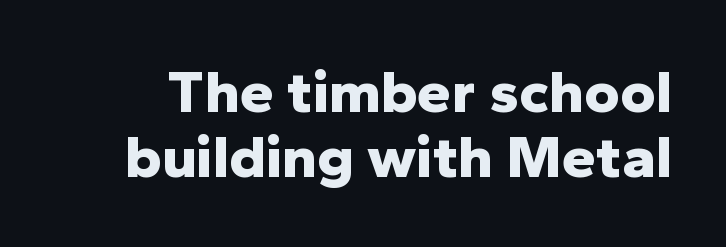
Q: Is the text bold? A: Yes.
Q: Is the text italic (slanted)? A: No, it is upright.
Q: Is the typeface a serif or a sans-serif typeface? A: Sans-serif.
Q: Is the text underlined? A: No.
Q: Is the spacing between letters normal or unusually wide? A: Normal.
Q: Is the spacing between lines tight, normal or loose? A: Tight.
Q: Width (condensed, normal, or wide)? A: Normal.
Q: Stroke contrast? A: Low.
Q: x-height? A: Medium.
Q: Monospaced? A: No.
